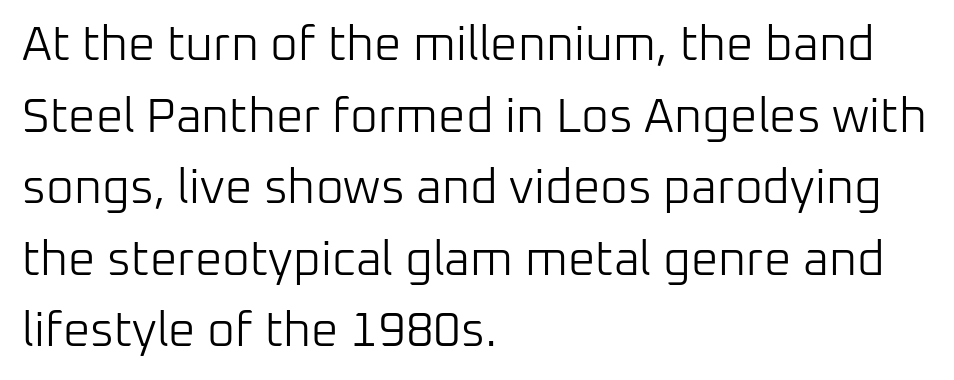
The image shows 48 px light sans-serif type, upright; set left-aligned, normal line spacing (1.49x), normal letter spacing, not underlined; low stroke contrast and a medium x-height.
